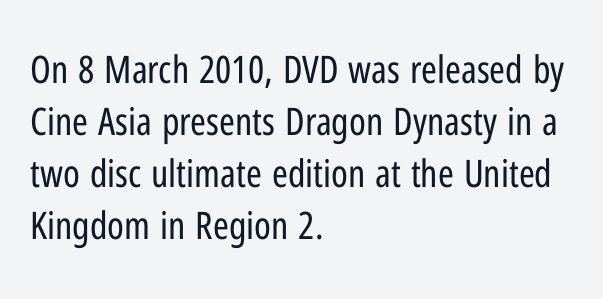
Q: Is the text bold? A: No.
Q: Is the text italic (slanted)? A: No, it is upright.
Q: Is the typeface a serif or a sans-serif typeface? A: Sans-serif.
Q: Is the text underlined? A: No.
Q: How is the paragraph aligned? A: Left-aligned.
Q: Is the spacing between letters normal or unusually wide? A: Normal.
Q: Is the spacing between lines tight, normal or loose? A: Normal.
Q: Width (condensed, normal, or wide)? A: Condensed.
Q: Stroke contrast? A: Low.
Q: x-height? A: Medium.
Q: Monospaced? A: No.
